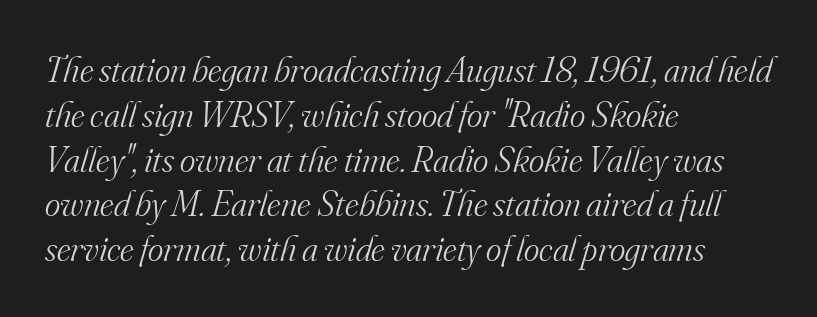
The image shows 37 px light serif type, italic (leaning right); set left-aligned, line spacing 1.21x, normal letter spacing, not underlined; medium stroke contrast and a small x-height.
